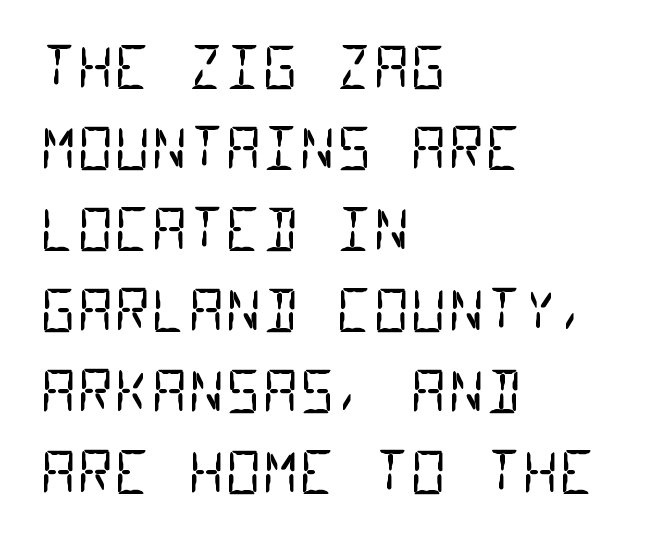
The image shows 57 px regular-weight, condensed sans-serif type, monospaced; set left-aligned, normal line spacing (1.42x), normal letter spacing, not underlined; low stroke contrast and a large x-height.
